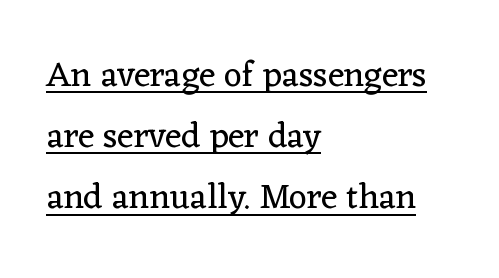
{"serif": "yes", "italic": "no", "bold": "no", "weight": "regular", "width": "normal", "stroke_contrast": "low", "x_height": "medium", "monospaced": "no", "underline": "yes", "align": "left", "line_spacing_ratio": 1.75, "letter_spacing": "normal", "letter_spacing_em": 0.0, "glyph_px": 35}
